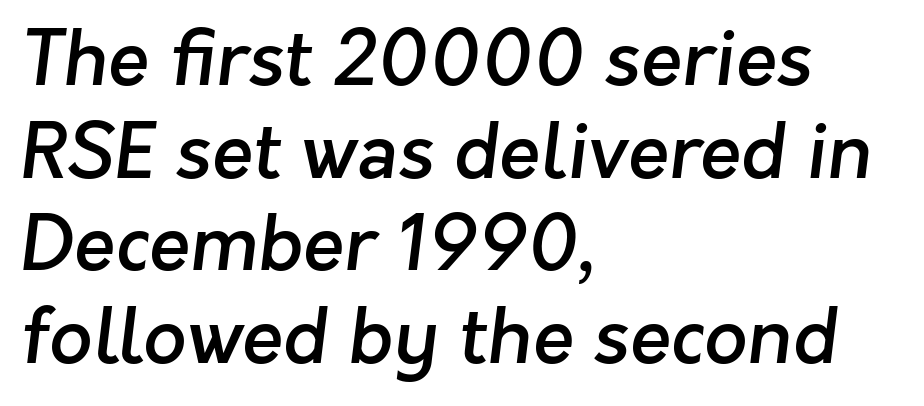
{"serif": "no", "bold": "semi", "weight": "semibold", "width": "normal", "stroke_contrast": "low", "x_height": "medium", "monospaced": "no", "underline": "no", "align": "left", "line_spacing_ratio": 1.22, "letter_spacing": "normal", "letter_spacing_em": 0.0, "glyph_px": 76}
